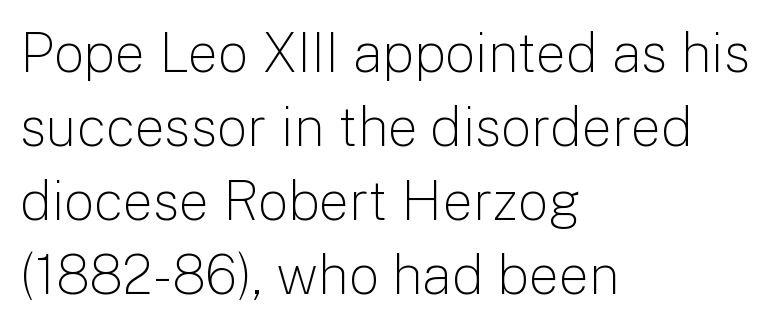
The image shows 54 px light sans-serif type, upright; set left-aligned, normal line spacing (1.37x), normal letter spacing, not underlined; low stroke contrast and a medium x-height.
